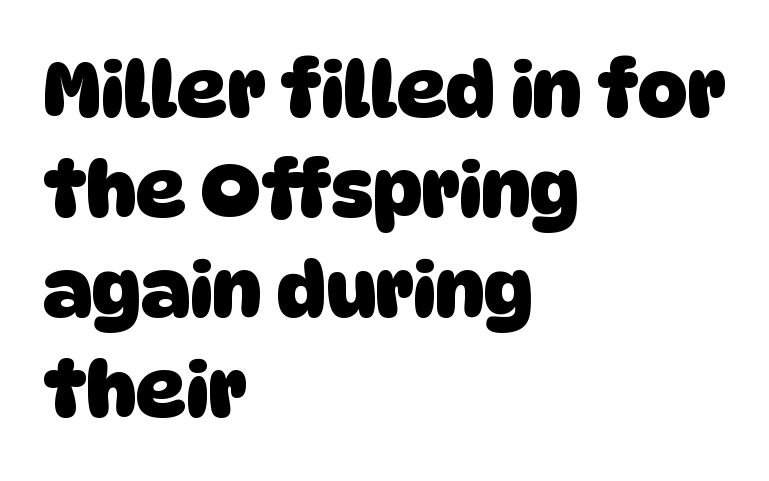
The image shows 77 px heavy sans-serif type; set left-aligned, normal line spacing (1.3x), normal letter spacing, not underlined; low stroke contrast and a large x-height.
